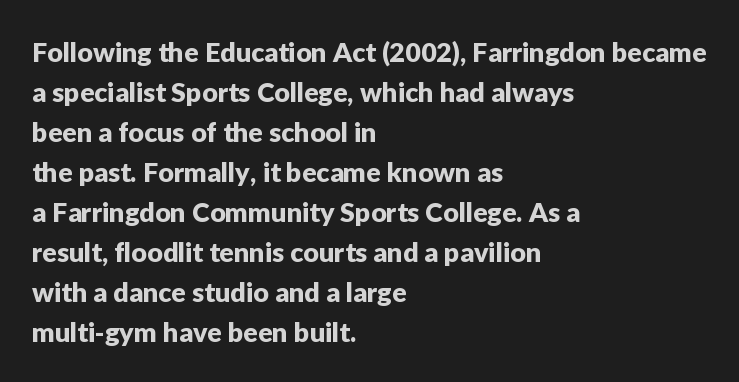
Q: Is the text italic (slanted)? A: No, it is upright.
Q: Is the text underlined? A: No.
Q: How is the paragraph aligned? A: Left-aligned.
Q: Is the spacing between letters normal or unusually wide? A: Normal.
Q: Is the spacing between lines tight, normal or loose? A: Normal.
